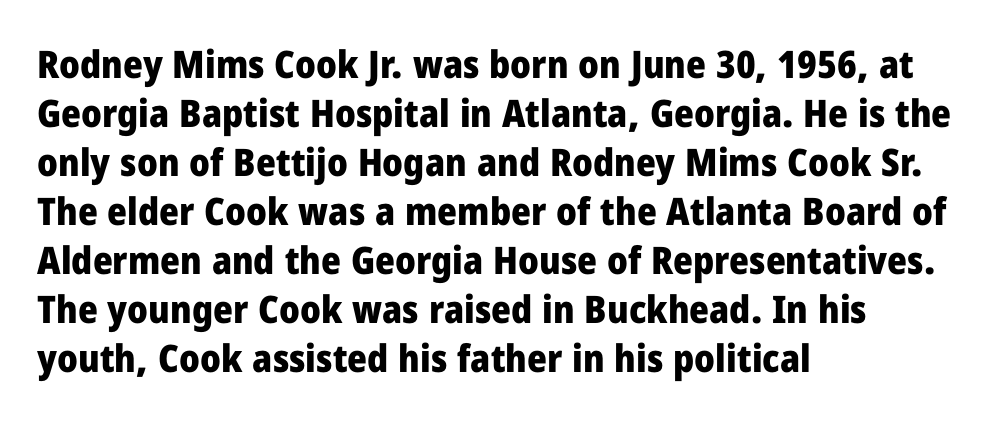
Q: Is the text bold? A: Yes.
Q: Is the text italic (slanted)? A: No, it is upright.
Q: Is the typeface a serif or a sans-serif typeface? A: Sans-serif.
Q: Is the text underlined? A: No.
Q: How is the paragraph aligned? A: Left-aligned.
Q: Is the spacing between letters normal or unusually wide? A: Normal.
Q: Is the spacing between lines tight, normal or loose? A: Normal.
Q: Width (condensed, normal, or wide)? A: Normal.
Q: Stroke contrast? A: Low.
Q: x-height? A: Medium.
Q: Monospaced? A: No.
